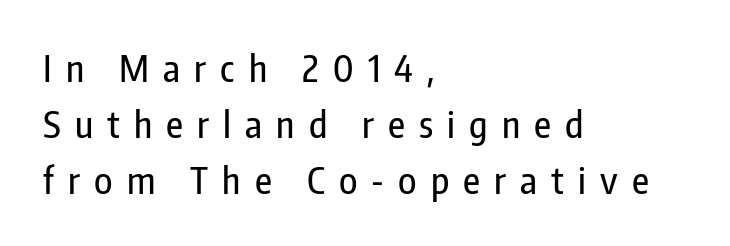
The image shows 37 px condensed sans-serif type, upright; set left-aligned, normal line spacing (1.51x), unusually wide letter spacing (+0.38 em), not underlined; low stroke contrast and a medium x-height.
